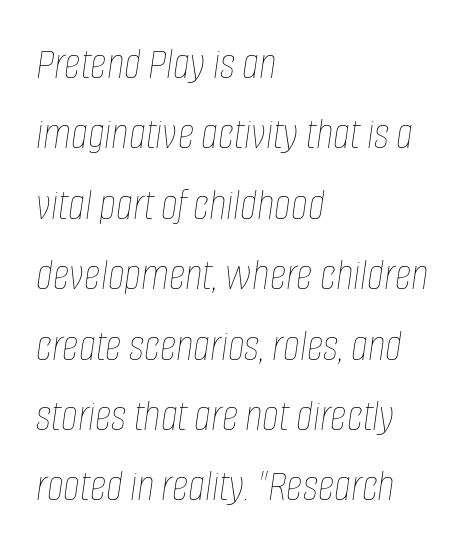
The compositor pushed each line to the left boundary. These glyphs show unthickened strokes, regular width or finer. Looking at the ascenders, they clearly lean. The face used here is rendered with its standard letterfit.
